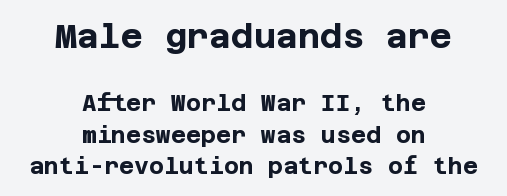
{"serif": "no", "italic": "no", "bold": "yes", "weight": "bold", "width": "normal", "stroke_contrast": "low", "x_height": "large", "underline": "no", "align": "center", "line_spacing": "normal", "line_spacing_ratio": 1.36, "letter_spacing": "normal", "letter_spacing_em": 0.0, "larger_block": "first", "size_ratio": 1.48, "glyph_px": 34}
